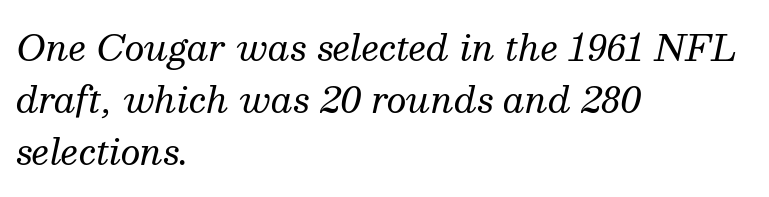
Q: Is the text bold? A: No.
Q: Is the text italic (slanted)? A: Yes, it leans right by about 13 degrees.
Q: Is the typeface a serif or a sans-serif typeface? A: Serif.
Q: Is the text underlined? A: No.
Q: How is the paragraph aligned? A: Left-aligned.
Q: Is the spacing between letters normal or unusually wide? A: Normal.
Q: Is the spacing between lines tight, normal or loose? A: Normal.
Q: Width (condensed, normal, or wide)? A: Normal.
Q: Stroke contrast? A: Medium.
Q: x-height? A: Medium.
Q: Monospaced? A: No.
